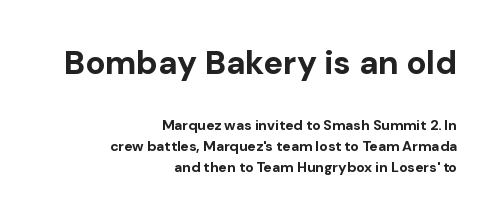
Q: Is the text bold? A: Yes.
Q: Is the text italic (slanted)? A: No, it is upright.
Q: Is the typeface a serif or a sans-serif typeface? A: Sans-serif.
Q: Is the text underlined? A: No.
Q: How is the paragraph aligned? A: Right-aligned.
Q: Is the spacing between letters normal or unusually wide? A: Normal.
Q: Is the spacing between lines tight, normal or loose? A: Normal.
Q: Which block of text is set in a larger size, the first (top) or the second (bottom)? A: The first (top) one.
Q: Width (condensed, normal, or wide)? A: Normal.
Q: Stroke contrast? A: Low.
Q: x-height? A: Medium.
Q: Monospaced? A: No.
